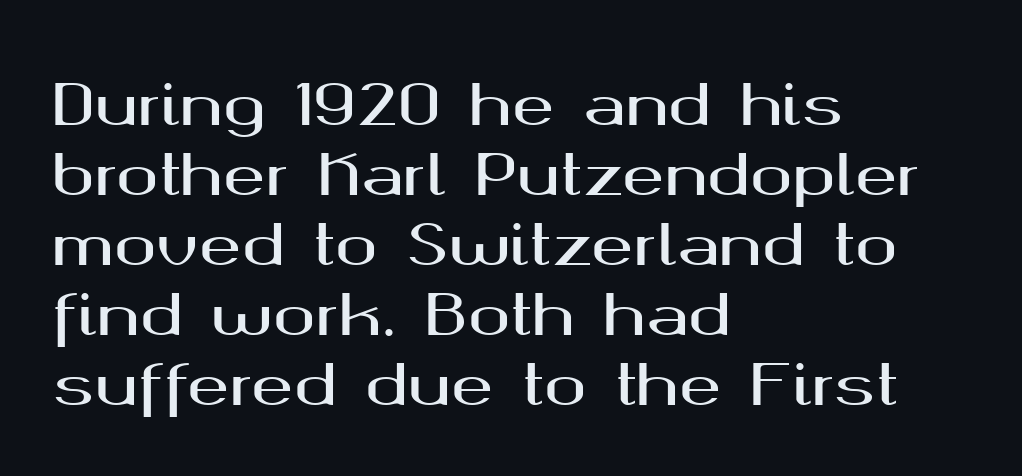
The image shows 57 px wide sans-serif type, upright; set left-aligned, line spacing 1.23x, normal letter spacing, not underlined; medium stroke contrast and a medium x-height.
